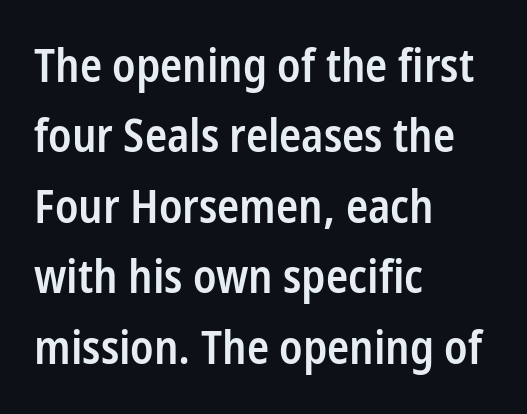
The image shows 46 px semibold, condensed sans-serif type, upright; set left-aligned, normal line spacing (1.53x), normal letter spacing, not underlined; low stroke contrast and a medium x-height.
